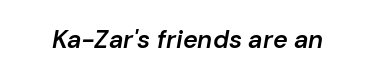
The image shows 25 px text type, italic (leaning right); set normal letter spacing, not underlined.
